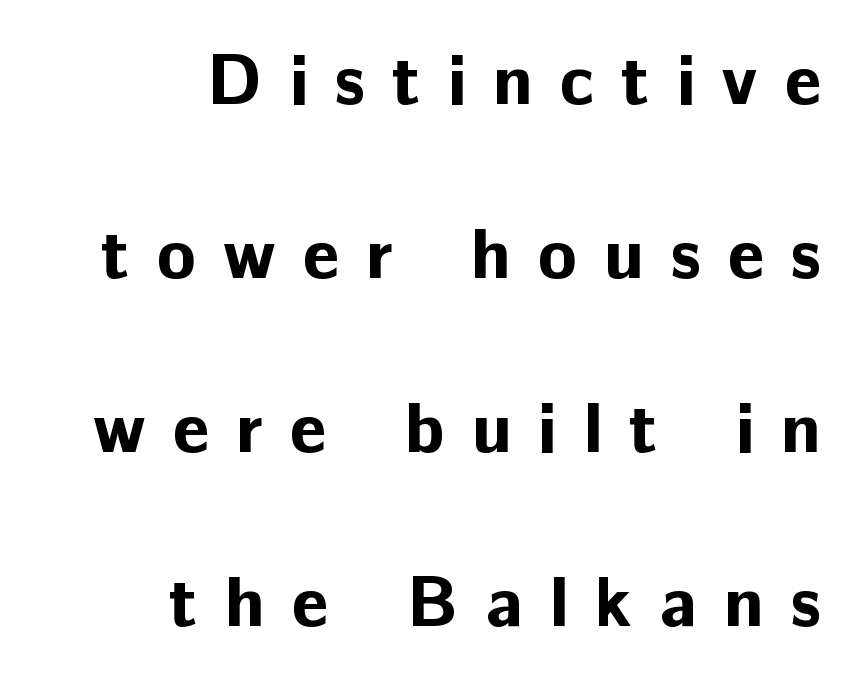
The image shows 71 px bold sans-serif type, upright; set right-aligned, loose line spacing (2.45x), unusually wide letter spacing (+0.38 em), not underlined; low stroke contrast and a medium x-height.
